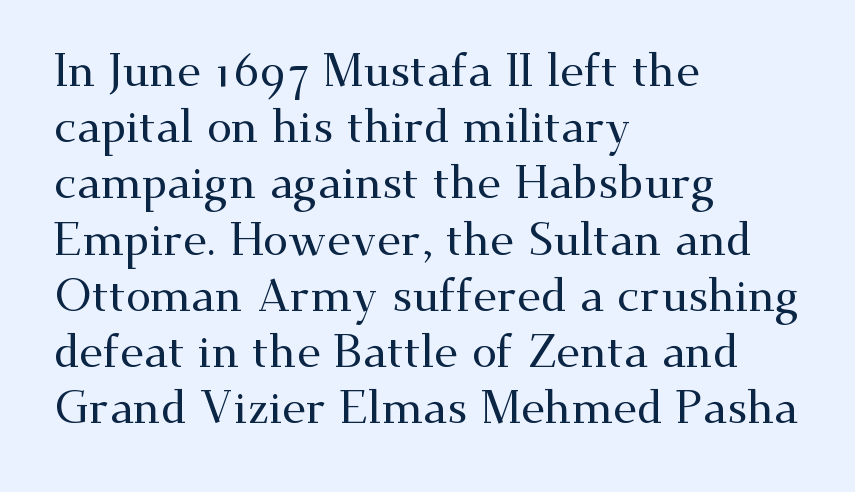
Q: Is the text italic (slanted)? A: No, it is upright.
Q: Is the typeface a serif or a sans-serif typeface? A: Serif.
Q: Is the text underlined? A: No.
Q: How is the paragraph aligned? A: Left-aligned.
Q: Is the spacing between letters normal or unusually wide? A: Normal.
Q: Is the spacing between lines tight, normal or loose? A: Normal.
Q: Width (condensed, normal, or wide)? A: Wide.
Q: Stroke contrast? A: Medium.
Q: x-height? A: Small.
Q: Monospaced? A: No.
